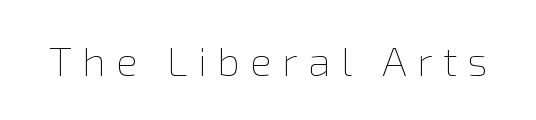
The image shows 41 px thin type, upright; set unusually wide letter spacing (+0.25 em), not underlined; a medium x-height.
